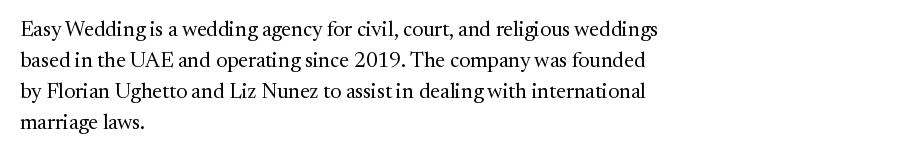
{"italic": "no", "bold": "no", "underline": "no", "align": "left", "line_spacing": "normal", "line_spacing_ratio": 1.47, "letter_spacing": "normal", "letter_spacing_em": 0.0, "glyph_px": 21}
